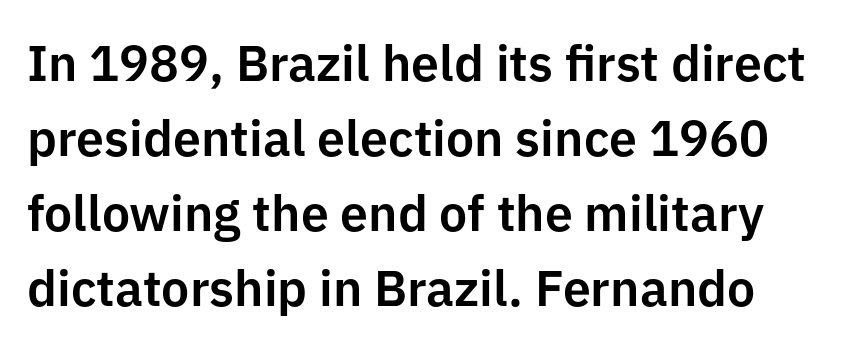
The image shows 50 px sans-serif type, upright; set normal line spacing (1.5x), normal letter spacing, not underlined; low stroke contrast and a medium x-height.
